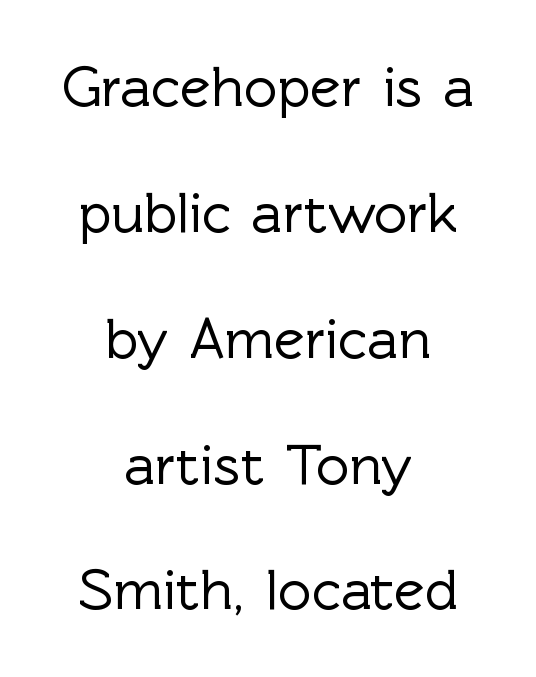
The rendering keeps characters at their native spacing. You could not count columns in this text — the font is proportionally spaced. A roman cut, with each character standing at attention. The font family rendered here belongs to the sans-serif group. Both edges are ragged and mirror each other, which tells us the setting is centered. Honestly, the rows look like they've been pulled way apart.
